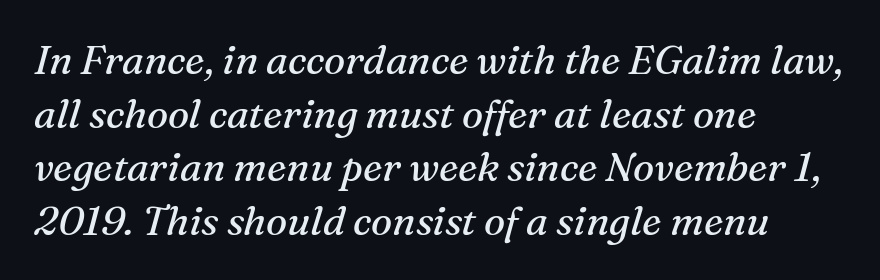
You can tell it's italic because the verticals aren't actually vertical. These lines are rendered in a variable-pitch font. Is this a sans? No — the strokes have serifs. Line starts are locked; line ends wander. Honestly, the letter spacing is just normal — you wouldn't notice it.
